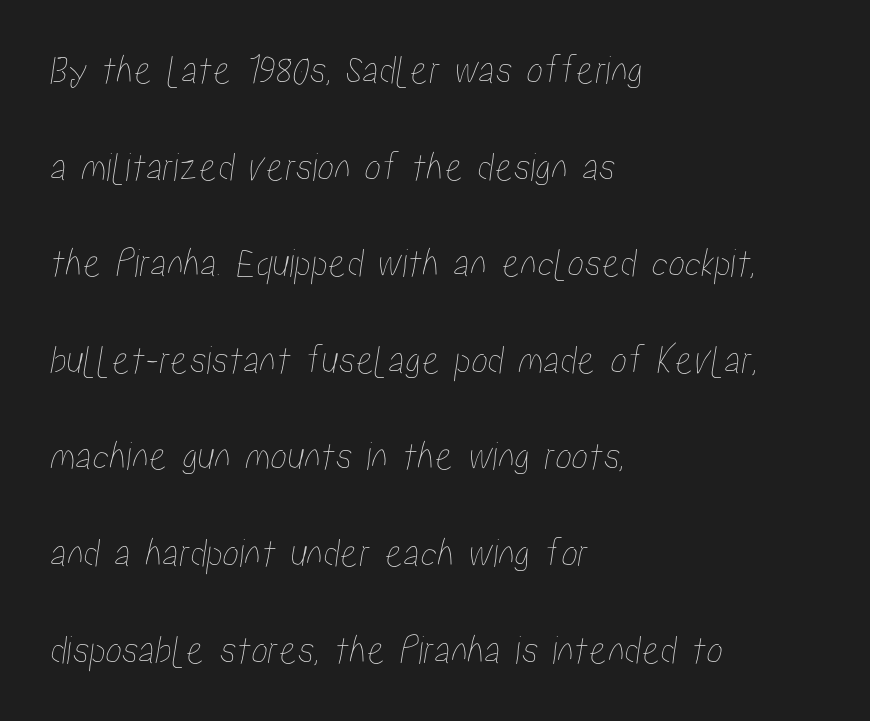
Q: Is the text underlined? A: No.
Q: How is the paragraph aligned? A: Left-aligned.
Q: Is the spacing between letters normal or unusually wide? A: Normal.
Q: Is the spacing between lines tight, normal or loose? A: Loose.
Q: Width (condensed, normal, or wide)? A: Condensed.
Q: Stroke contrast? A: Low.
Q: x-height? A: Medium.
Q: Monospaced? A: No.
